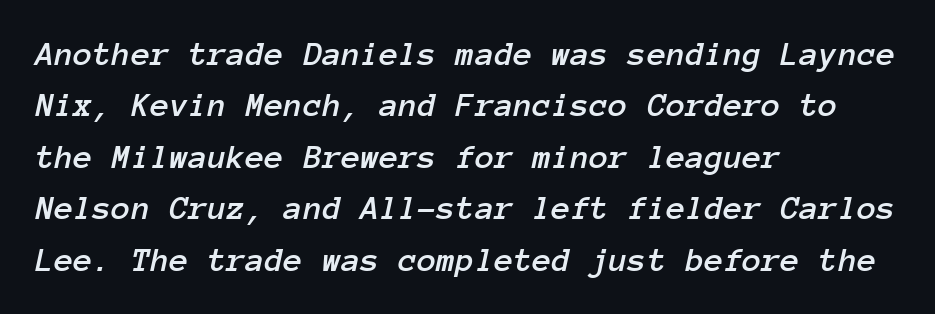
The letters are slanted; this is an italic face. Compared with a centered layout, this one pins lines to the left instead. If you measured baseline to baseline, you'd find a middling distance. Here the designer chose a console-style face with uniform glyph widths. The baseline area is clear. Does extra space separate the letters? No, they use regular spacing.
